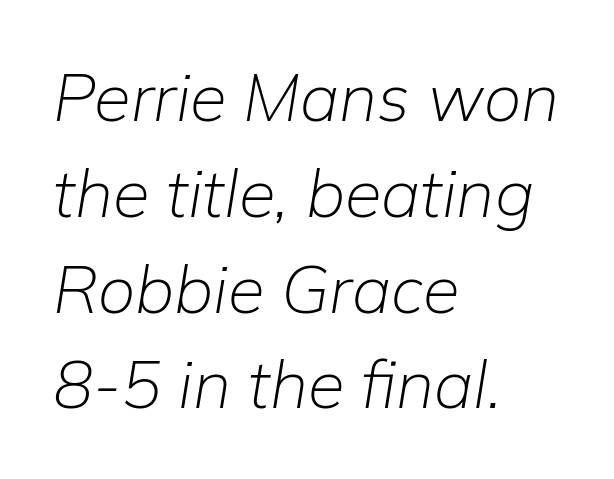
The image shows 67 px light type, italic (leaning right); set left-aligned, normal line spacing (1.43x), normal letter spacing, not underlined; low stroke contrast and a medium x-height.
